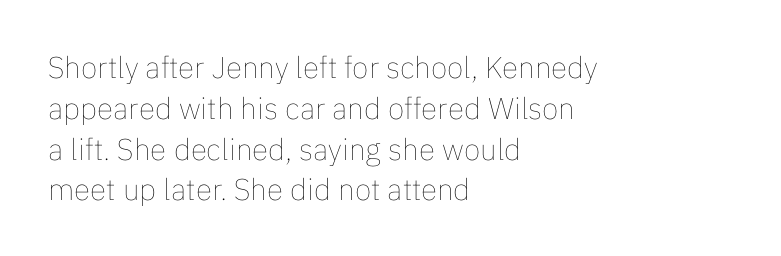
{"italic": "no", "bold": "no", "weight": "thin", "width": "normal", "stroke_contrast": "low", "x_height": "medium", "monospaced": "no", "underline": "no", "align": "left", "line_spacing": "normal", "line_spacing_ratio": 1.36, "letter_spacing": "normal", "letter_spacing_em": 0.0, "glyph_px": 30}
